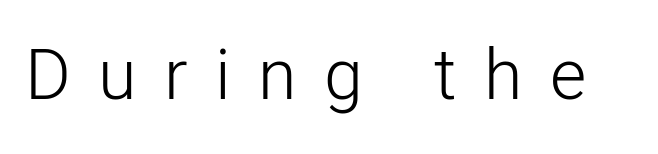
Short note: letters widely spaced. The words here are not underlined. Character widths vary here, with narrow letters taking less room than wide ones. The letters carry no serifs — their stems end cleanly without finishing strokes. A roman cut, with each character standing at attention. Weight class: somewhere from thin through regular.
